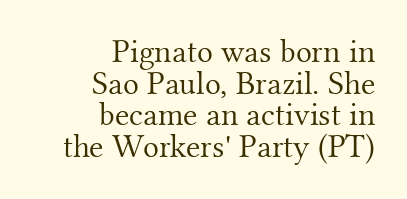
{"serif": "yes", "italic": "no", "bold": "no", "weight": "light", "width": "normal", "stroke_contrast": "medium", "x_height": "small", "monospaced": "no", "underline": "no", "align": "right", "line_spacing": "tight", "line_spacing_ratio": 0.96, "letter_spacing": "normal", "letter_spacing_em": 0.0, "glyph_px": 33}
